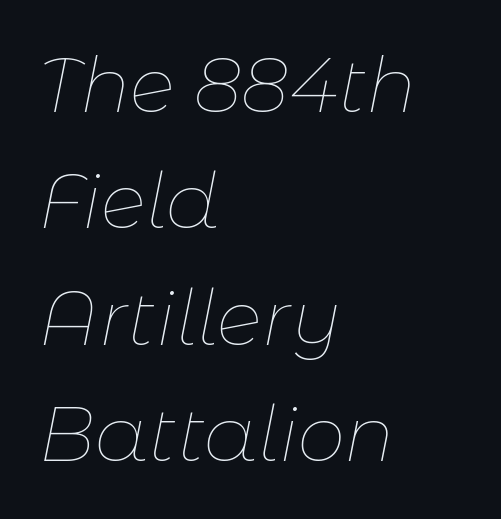
Q: Is the text bold? A: No.
Q: Is the text italic (slanted)? A: Yes, it leans right by about 11 degrees.
Q: Is the text underlined? A: No.
Q: How is the paragraph aligned? A: Left-aligned.
Q: Is the spacing between letters normal or unusually wide? A: Normal.
Q: Is the spacing between lines tight, normal or loose? A: Normal.
Q: Width (condensed, normal, or wide)? A: Normal.
Q: Stroke contrast? A: Low.
Q: x-height? A: Medium.
Q: Monospaced? A: No.
